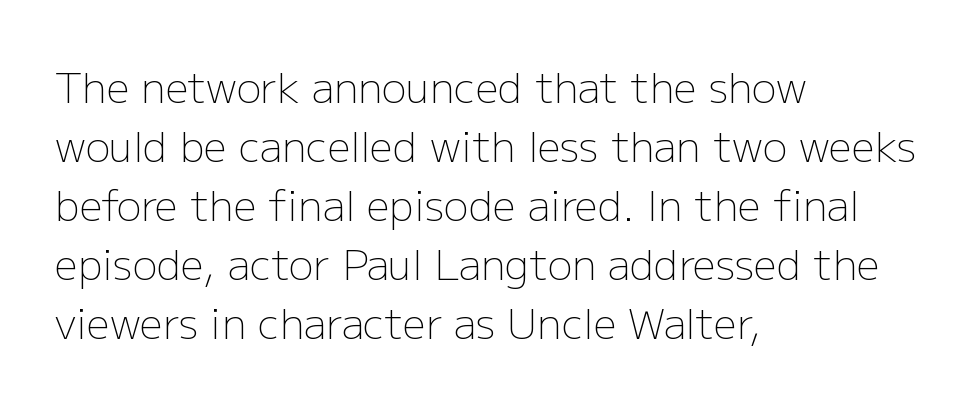
Q: Is the text bold? A: No.
Q: Is the text italic (slanted)? A: No, it is upright.
Q: Is the typeface a serif or a sans-serif typeface? A: Sans-serif.
Q: Is the text underlined? A: No.
Q: How is the paragraph aligned? A: Left-aligned.
Q: Is the spacing between letters normal or unusually wide? A: Normal.
Q: Is the spacing between lines tight, normal or loose? A: Normal.
Q: Width (condensed, normal, or wide)? A: Normal.
Q: Stroke contrast? A: Low.
Q: x-height? A: Medium.
Q: Monospaced? A: No.
